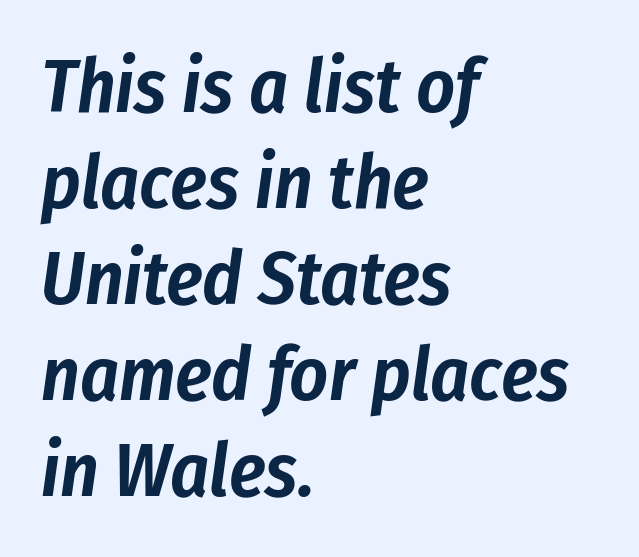
{"italic": "yes", "lean": "right", "slant_degrees": 8, "width": "condensed", "stroke_contrast": "low", "x_height": "medium", "monospaced": "no", "underline": "no", "align": "left", "line_spacing": "normal", "line_spacing_ratio": 1.28, "letter_spacing": "normal", "letter_spacing_em": 0.0, "glyph_px": 75}
